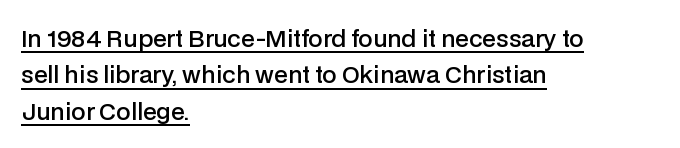
{"italic": "no", "bold": "semi", "underline": "yes", "align": "left", "line_spacing": "normal", "line_spacing_ratio": 1.58, "letter_spacing": "normal", "letter_spacing_em": 0.0, "glyph_px": 23}
